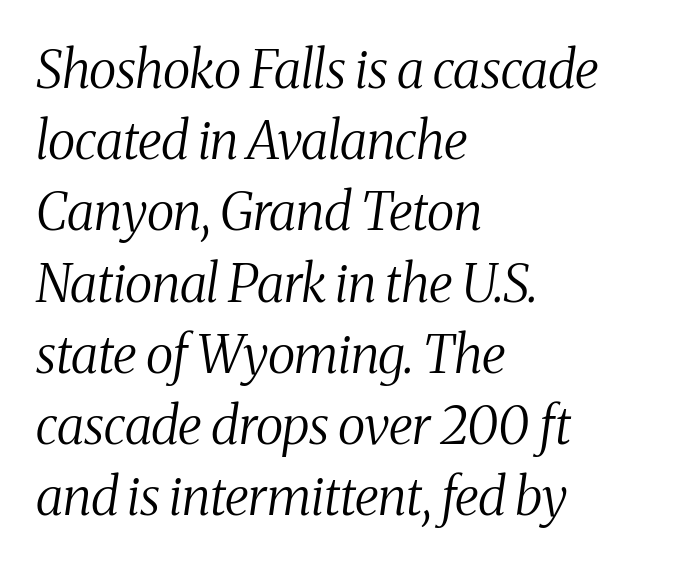
{"serif": "yes", "italic": "yes", "lean": "right", "slant_degrees": 8, "bold": "no", "weight": "regular", "width": "condensed", "stroke_contrast": "medium", "x_height": "medium", "monospaced": "no", "underline": "no", "align": "left", "line_spacing": "normal", "line_spacing_ratio": 1.37, "letter_spacing": "normal", "letter_spacing_em": 0.0, "glyph_px": 52}
